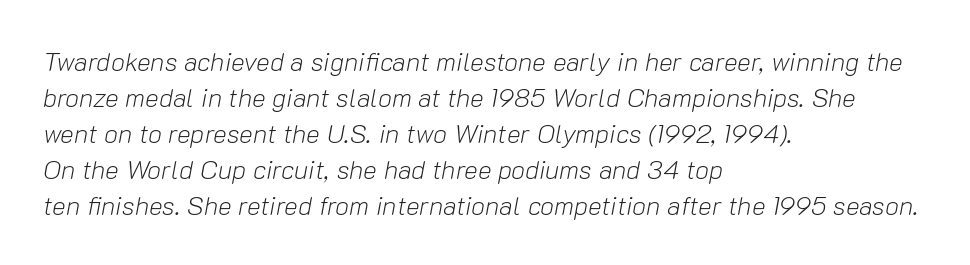
Q: Is the text bold? A: No.
Q: Is the text italic (slanted)? A: Yes, it leans right by about 10 degrees.
Q: Is the text underlined? A: No.
Q: How is the paragraph aligned? A: Left-aligned.
Q: Is the spacing between letters normal or unusually wide? A: Normal.
Q: Is the spacing between lines tight, normal or loose? A: Normal.
